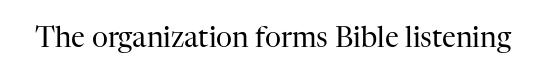
{"serif": "yes", "italic": "no", "bold": "no", "weight": "regular", "width": "normal", "stroke_contrast": "high", "x_height": "medium", "monospaced": "no", "underline": "no", "letter_spacing": "normal", "letter_spacing_em": 0.0, "glyph_px": 28}
